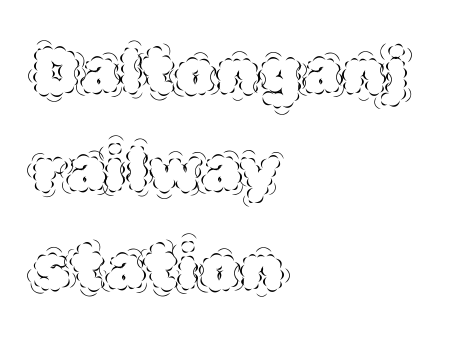
A typesetter would mark this as roman, not italic. The space beneath each line is pristine and unruled. Alignment: flush left. Here the designer chose a conventional face with non-uniform glyph widths.
